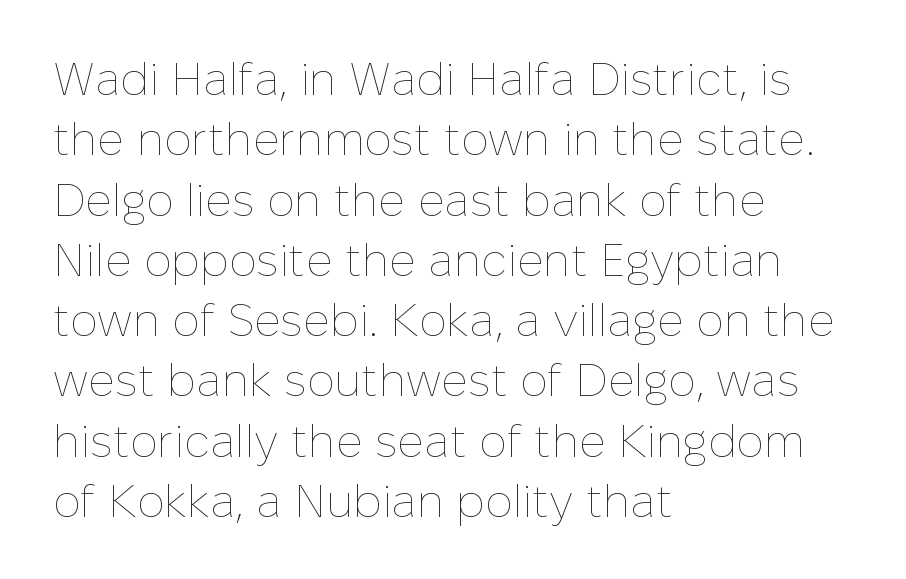
Q: Is the text bold? A: No.
Q: Is the text italic (slanted)? A: No, it is upright.
Q: Is the text underlined? A: No.
Q: How is the paragraph aligned? A: Left-aligned.
Q: Is the spacing between letters normal or unusually wide? A: Normal.
Q: Is the spacing between lines tight, normal or loose? A: Normal.
Q: Width (condensed, normal, or wide)? A: Normal.
Q: Stroke contrast? A: Low.
Q: x-height? A: Medium.
Q: Monospaced? A: No.
